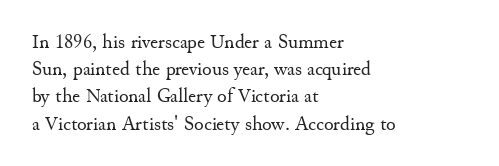
Q: Is the text bold? A: No.
Q: Is the text italic (slanted)? A: No, it is upright.
Q: Is the text underlined? A: No.
Q: How is the paragraph aligned? A: Left-aligned.
Q: Is the spacing between letters normal or unusually wide? A: Normal.
Q: Is the spacing between lines tight, normal or loose? A: Normal.
